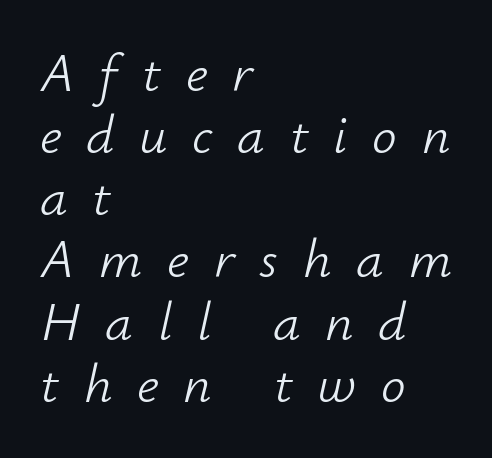
{"italic": "yes", "lean": "right", "slant_degrees": 12, "bold": "no", "weight": "light", "width": "normal", "stroke_contrast": "low", "x_height": "small", "monospaced": "no", "underline": "no", "align": "left", "line_spacing": "tight", "line_spacing_ratio": 1.13, "letter_spacing": "wide", "letter_spacing_em": 0.45, "glyph_px": 55}
